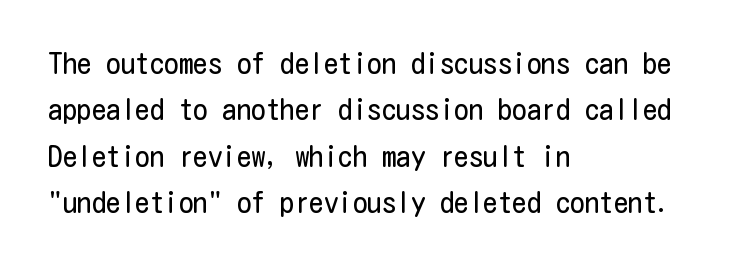
{"serif": "no", "italic": "no", "bold": "no", "weight": "regular", "width": "condensed", "stroke_contrast": "low", "x_height": "medium", "underline": "no", "align": "left", "line_spacing": "normal", "line_spacing_ratio": 1.6, "letter_spacing": "normal", "letter_spacing_em": 0.0, "glyph_px": 29}
